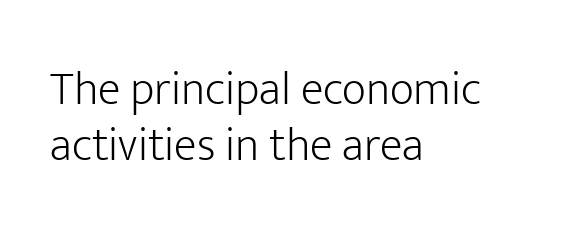
The space beneath each line is pristine and unruled. Do the characters align in a grid? No, the font is proportional. The letters stand upright; this is a roman face. Is this a sans? Yes — the strokes have no serifs.
